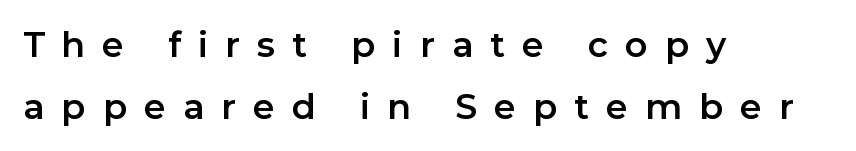
{"serif": "no", "italic": "no", "width": "normal", "stroke_contrast": "low", "x_height": "medium", "monospaced": "no", "underline": "no", "align": "left", "line_spacing_ratio": 1.76, "letter_spacing": "wide", "letter_spacing_em": 0.49, "glyph_px": 35}
